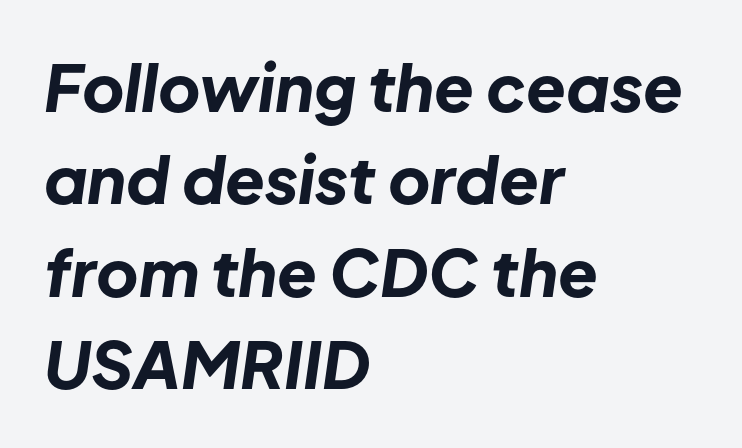
{"italic": "yes", "lean": "right", "slant_degrees": 8, "bold": "yes", "weight": "bold", "width": "normal", "stroke_contrast": "low", "x_height": "medium", "monospaced": "no", "underline": "no", "align": "left", "line_spacing": "normal", "line_spacing_ratio": 1.42, "letter_spacing": "normal", "letter_spacing_em": 0.0, "glyph_px": 65}
